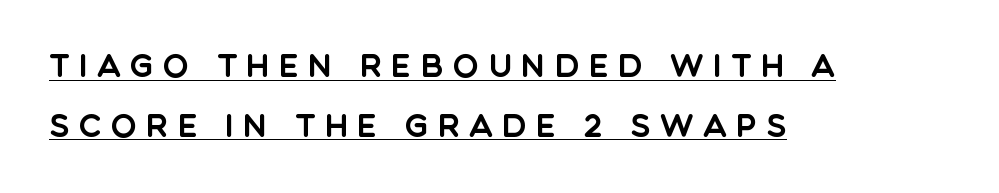
Q: Is the text italic (slanted)? A: No, it is upright.
Q: Is the typeface a serif or a sans-serif typeface? A: Sans-serif.
Q: Is the text underlined? A: Yes.
Q: How is the paragraph aligned? A: Left-aligned.
Q: Is the spacing between letters normal or unusually wide? A: Unusually wide.
Q: Is the spacing between lines tight, normal or loose? A: Loose.
Q: Width (condensed, normal, or wide)? A: Normal.
Q: x-height? A: Large.
Q: Monospaced? A: No.
